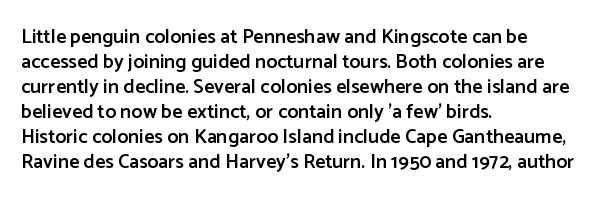
The image shows 20 px text type, upright; set left-aligned, normal line spacing (1.25x), normal letter spacing, not underlined.
